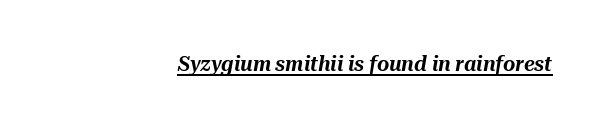
Q: Is the text italic (slanted)? A: Yes, it leans right by about 10 degrees.
Q: Is the text underlined? A: Yes.
Q: How is the paragraph aligned? A: Right-aligned.
Q: Is the spacing between letters normal or unusually wide? A: Normal.
